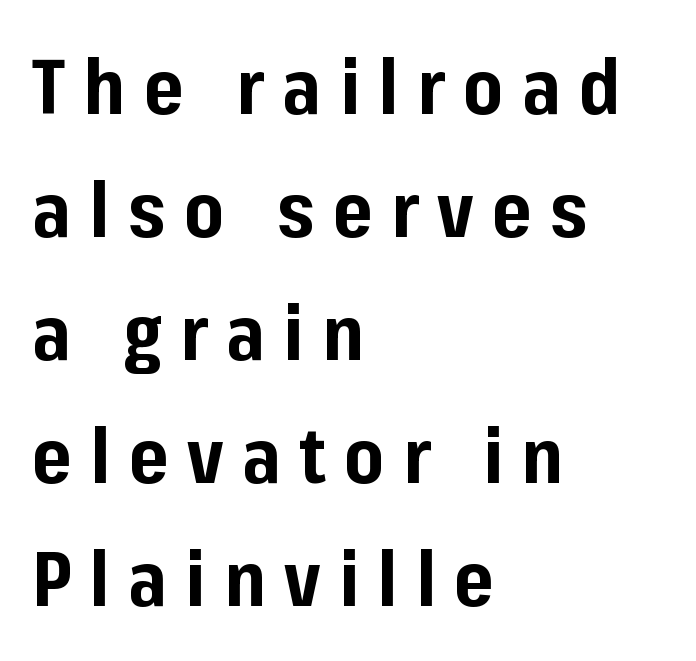
{"serif": "no", "italic": "no", "bold": "yes", "weight": "bold", "width": "normal", "stroke_contrast": "low", "x_height": "medium", "monospaced": "no", "underline": "no", "align": "left", "line_spacing": "normal", "line_spacing_ratio": 1.62, "letter_spacing": "wide", "letter_spacing_em": 0.24, "glyph_px": 76}
